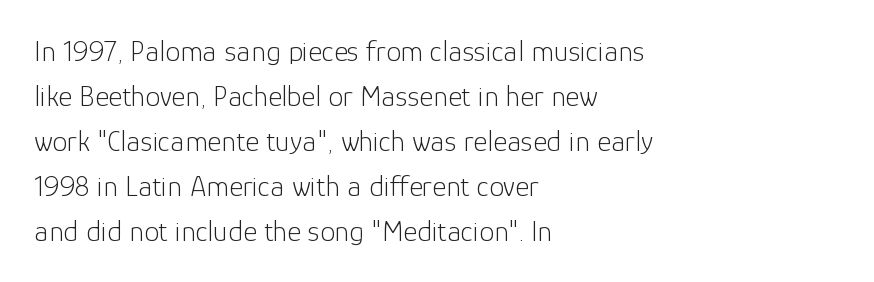
Q: Is the text bold? A: No.
Q: Is the text italic (slanted)? A: No, it is upright.
Q: Is the typeface a serif or a sans-serif typeface? A: Sans-serif.
Q: Is the text underlined? A: No.
Q: How is the paragraph aligned? A: Left-aligned.
Q: Is the spacing between letters normal or unusually wide? A: Normal.
Q: Is the spacing between lines tight, normal or loose? A: Normal.
Q: Width (condensed, normal, or wide)? A: Normal.
Q: Stroke contrast? A: Low.
Q: x-height? A: Medium.
Q: Monospaced? A: No.
